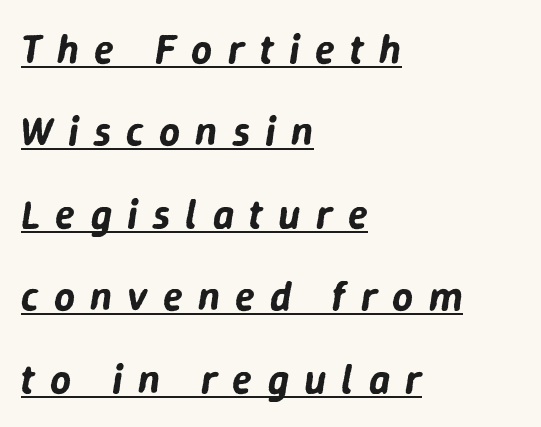
Beneath each row of characters lies a ruled line. Summary of vertical rhythm: relaxed, with wide interline spacing. This rendering uses left alignment, leaving the right contour irregular. Glyph-to-glyph distance is far greater than everyday printed text.
